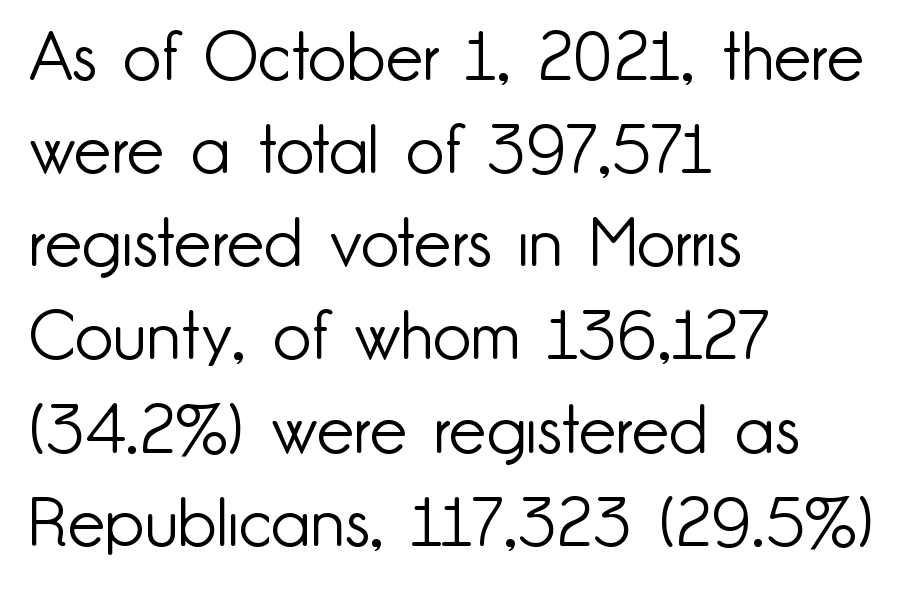
Varying glyph widths throughout — classic text-font behaviour. A sans-serif font was chosen for this passage. Quick note: underline off. Short and long lines alike share a common starting point at left. Posture: straight, roman, zero tilt.
